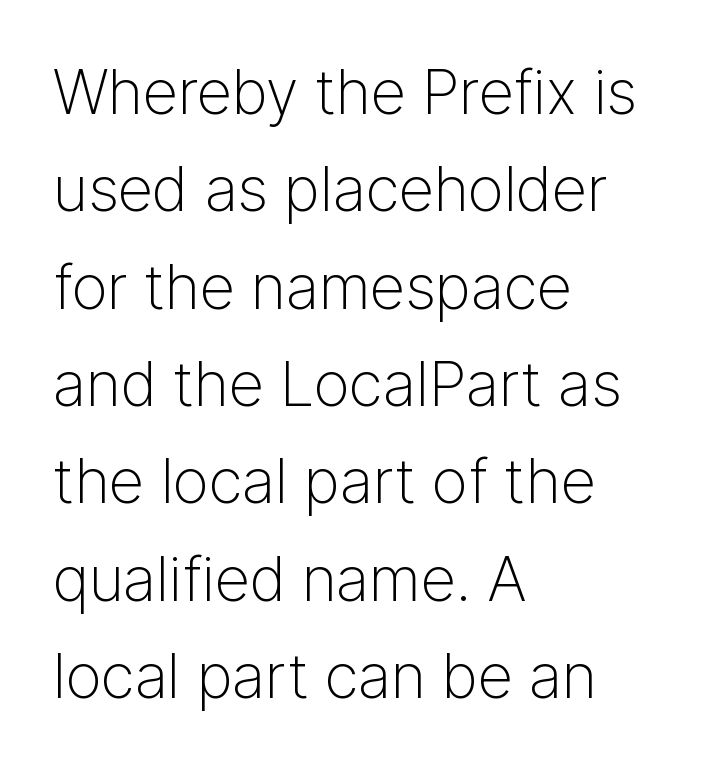
The image shows 62 px light sans-serif type, upright; set left-aligned, normal line spacing (1.57x), normal letter spacing, not underlined; low stroke contrast and a medium x-height.
